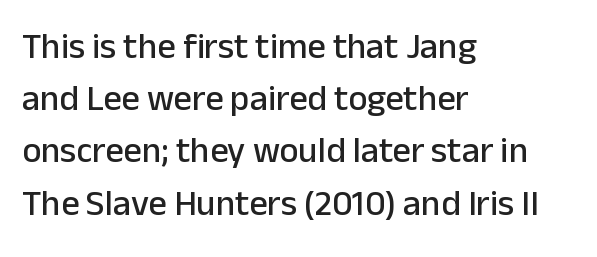
{"serif": "no", "italic": "no", "width": "normal", "stroke_contrast": "low", "x_height": "medium", "monospaced": "no", "underline": "no", "align": "left", "line_spacing": "normal", "line_spacing_ratio": 1.45, "letter_spacing": "normal", "letter_spacing_em": 0.0, "glyph_px": 36}
